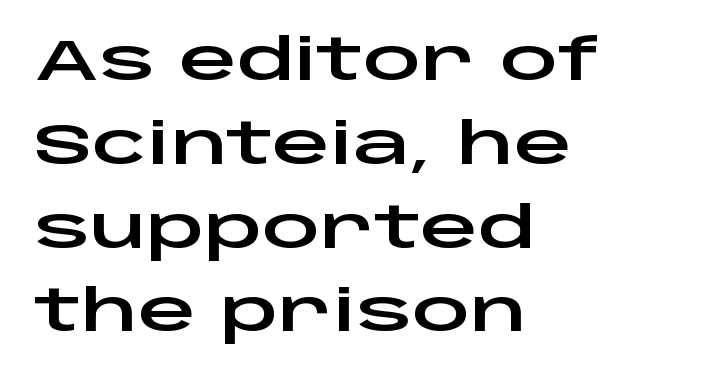
Words appear dense and cohesive because spacing is normal. Spacing verdict: proportional, widths tailored to each character. The rendering anchors every line to the left-hand side. The specimen reads as upright at a glance. The leading is moderate, giving the passage an even texture.
